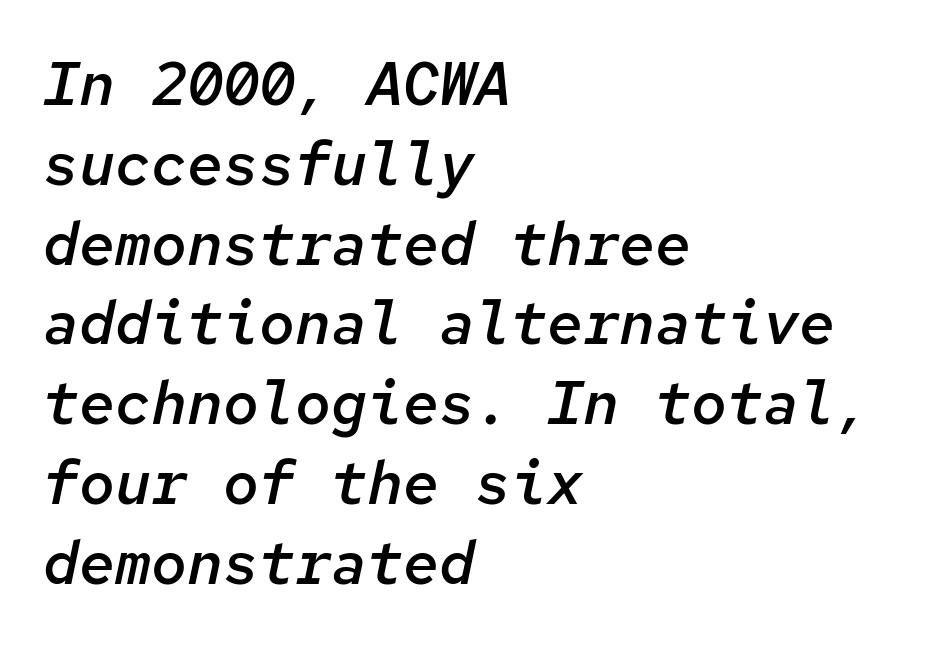
The image shows 60 px semibold type, italic (leaning right), monospaced; set left-aligned, normal line spacing (1.33x), normal letter spacing, not underlined; low stroke contrast and a medium x-height.
